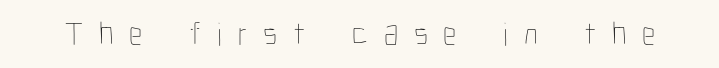
The image shows 33 px thin, condensed type, upright; set unusually wide letter spacing (+0.48 em), not underlined; low stroke contrast and a medium x-height.
